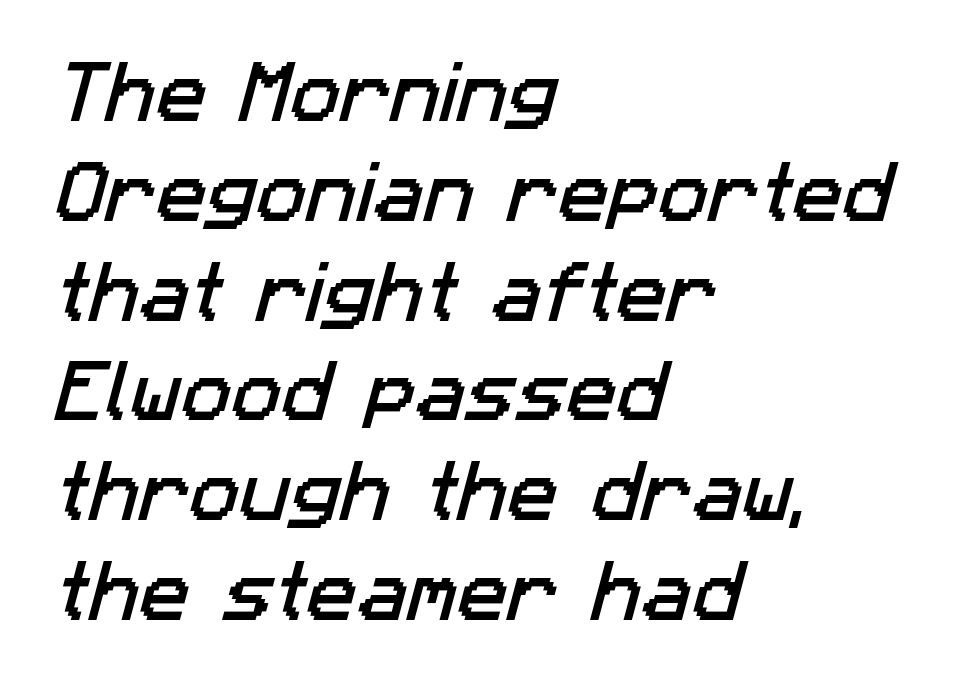
{"serif": "no", "width": "normal", "stroke_contrast": "low", "x_height": "medium", "monospaced": "no", "underline": "no", "align": "left", "line_spacing": "normal", "line_spacing_ratio": 1.49, "letter_spacing": "normal", "letter_spacing_em": 0.0, "glyph_px": 67}
